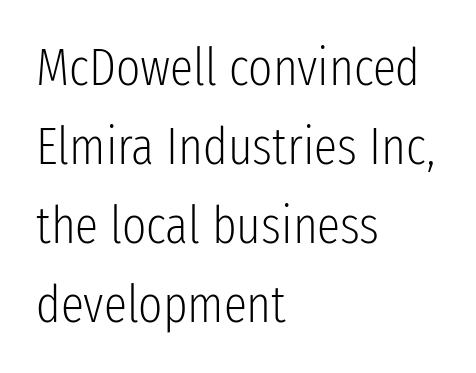
Character widths vary here, with narrow letters taking less room than wide ones. What's the leading like? Ordinary, nothing unusual. The letterforms sit shoulder to shoulder at normal distance. Counters stay open thanks to moderate or lighter strokes. These lines are composed in type without serifs. The words here are not underlined.
